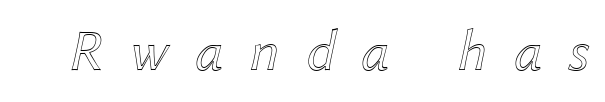
{"italic": "yes", "lean": "right", "slant_degrees": 12, "width": "normal", "x_height": "medium", "monospaced": "no", "underline": "no", "letter_spacing": "wide", "letter_spacing_em": 0.45, "glyph_px": 59}
